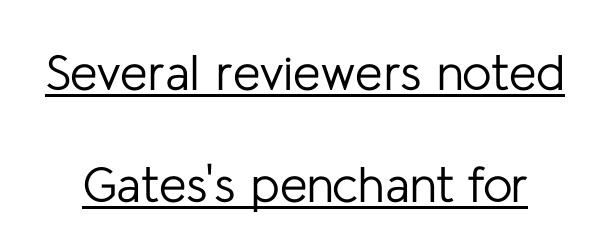
The axis of the letterforms is exactly vertical. Glance below the letters and you will spot a drawn line. The tracking reads as untouched default to a designer's eye. Stroke mass is kept to a normal reading level or below.
